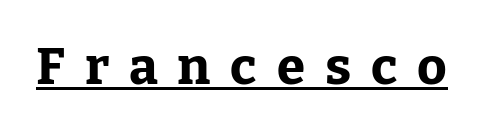
A dark, heavy texture on the line: the type is bold. Emphasis is given by a line drawn under the lettering. Every stem runs plumb, perpendicular to the baseline. The gaps between neighbouring characters are conspicuously large.
